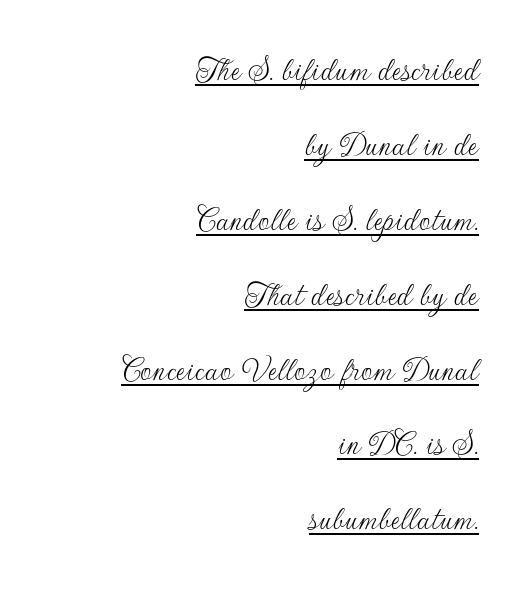
Q: Is the text bold? A: No.
Q: Is the text italic (slanted)? A: Yes.
Q: Is the typeface a serif or a sans-serif typeface? A: Sans-serif.
Q: Is the text underlined? A: Yes.
Q: How is the paragraph aligned? A: Right-aligned.
Q: Is the spacing between letters normal or unusually wide? A: Normal.
Q: Is the spacing between lines tight, normal or loose? A: Loose.
Q: Width (condensed, normal, or wide)? A: Normal.
Q: Stroke contrast? A: Low.
Q: x-height? A: Small.
Q: Monospaced? A: No.
